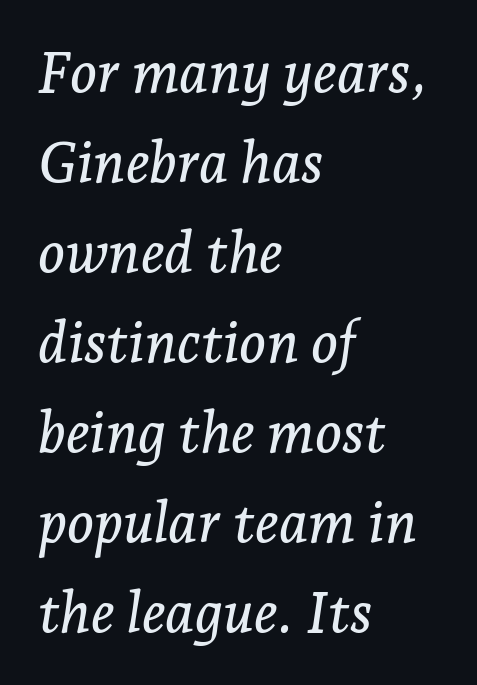
Would a proofreader flag this as italicized? Yes. Typographically, this falls in the serif category. The vertical gap from one line to the next is medium. The ragged edge is on the right, which tells us the setting is flush left.
